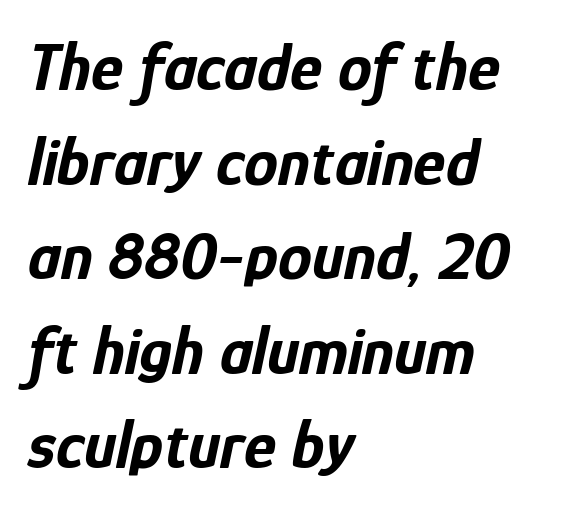
The rendering uses a moderate line-height, typical for paragraphs. A classic flush-left, rag-right setting is used for this passage. Compared with ordinary roman type, these characters are visibly tilted. This sample uses plain, unmodified letter spacing. The glyphs are unaccompanied by any horizontal stroke below them. A full-strength bold gives these letters their thick strokes.
